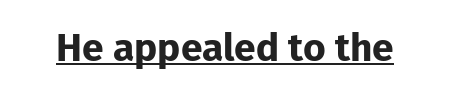
Q: Is the text bold? A: Yes.
Q: Is the text italic (slanted)? A: No, it is upright.
Q: Is the typeface a serif or a sans-serif typeface? A: Sans-serif.
Q: Is the text underlined? A: Yes.
Q: Is the spacing between letters normal or unusually wide? A: Normal.
Q: Width (condensed, normal, or wide)? A: Normal.
Q: Stroke contrast? A: Low.
Q: x-height? A: Medium.
Q: Monospaced? A: No.
